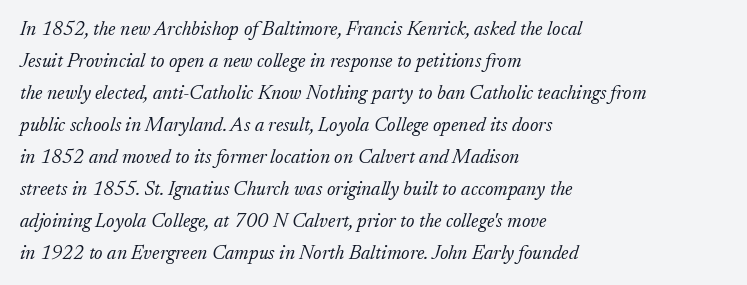
Decoration check: the copy has no underline. Stroke thickness stays within the range of a standard reading face or lighter. Letter spacing: default. Horizontal alignment here is leftward, the default for most running prose. Whoever set this chose a conventional vertical rhythm.
